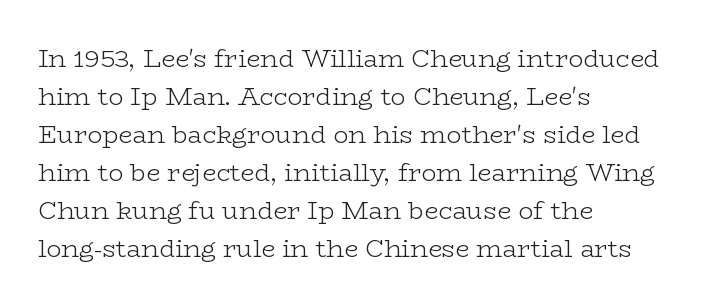
Q: Is the text bold? A: No.
Q: Is the text italic (slanted)? A: No, it is upright.
Q: Is the text underlined? A: No.
Q: How is the paragraph aligned? A: Left-aligned.
Q: Is the spacing between letters normal or unusually wide? A: Normal.
Q: Is the spacing between lines tight, normal or loose? A: Normal.
